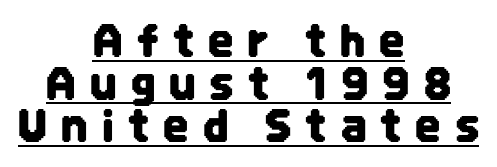
Line starts and ends both wander, symmetrically. A typesetter would mark this as roman, not italic. The passage shown is typed in a proportional face where columns would drift. Baseline-to-baseline distance is barely more than the letter height. This sample uses a sans-serif face.
